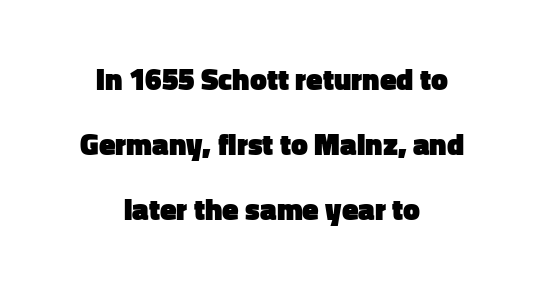
The image shows 30 px heavy sans-serif type, upright; set centered, loose line spacing (2.17x), normal letter spacing, not underlined; low stroke contrast and a medium x-height.
